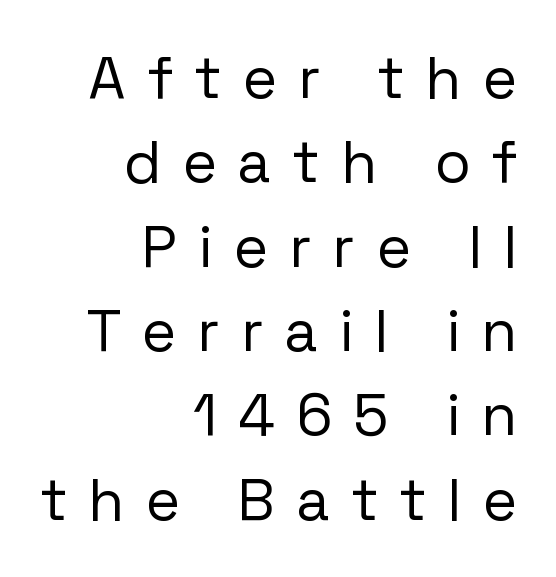
{"serif": "no", "italic": "no", "bold": "no", "weight": "regular", "width": "normal", "stroke_contrast": "low", "x_height": "medium", "monospaced": "no", "underline": "no", "align": "right", "line_spacing": "normal", "line_spacing_ratio": 1.43, "letter_spacing": "wide", "letter_spacing_em": 0.38, "glyph_px": 59}
